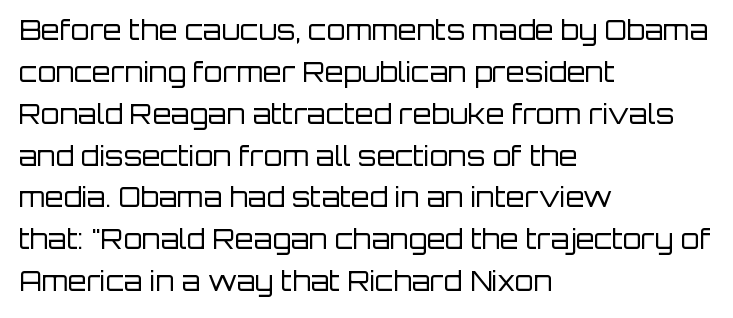
Q: Is the text bold? A: No.
Q: Is the text italic (slanted)? A: No, it is upright.
Q: Is the text underlined? A: No.
Q: How is the paragraph aligned? A: Left-aligned.
Q: Is the spacing between letters normal or unusually wide? A: Normal.
Q: Is the spacing between lines tight, normal or loose? A: Normal.
